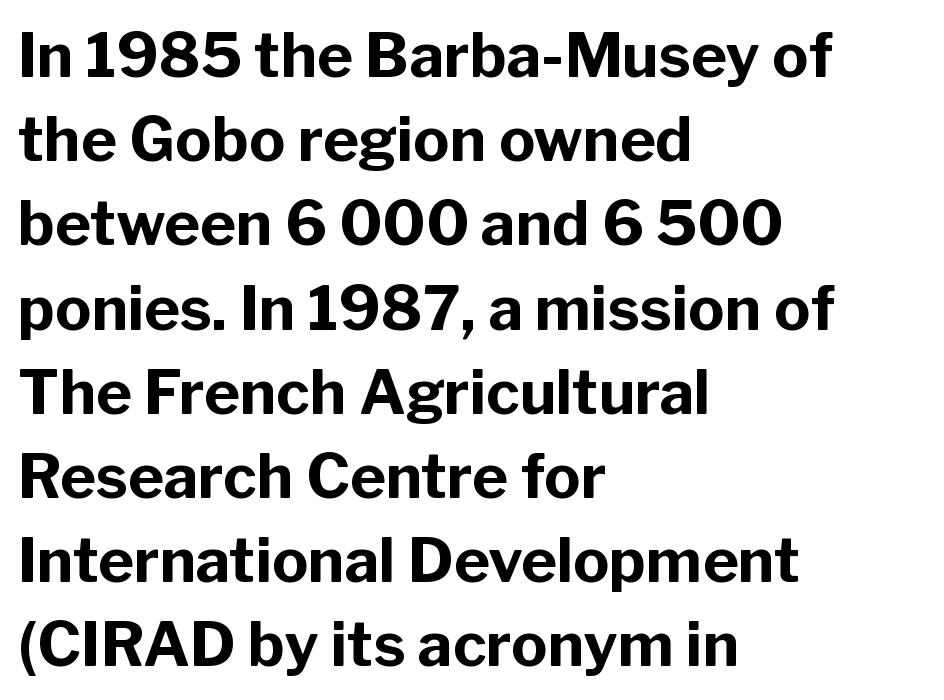
The line texture is even and compact thanks to regular tracking. Proportional: the letters do not fall into vertical columns. Anything drawn beneath the words? Only blank space. Students, observe: this is what conventionally led text looks like.
